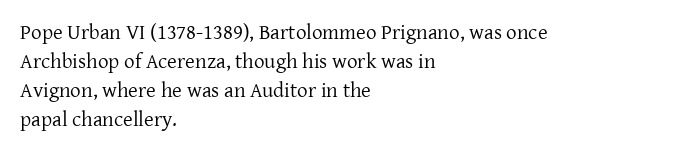
Letters rest on an invisible, unmarked baseline. Heaviness? Minimal to ordinary, like unemphasized prose. The rendering anchors every line to the left-hand side. The line-height multiplier appears to be the usual default.
